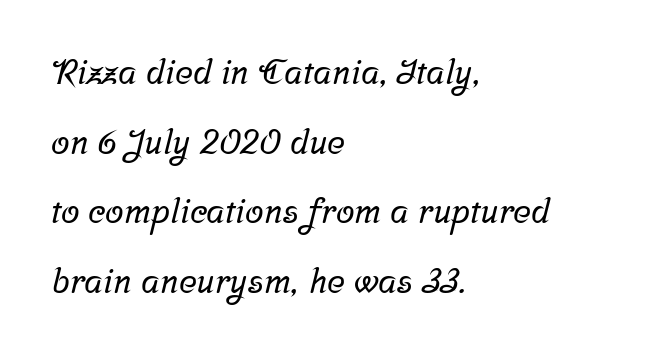
The image shows 34 px text type; set left-aligned, loose line spacing (2.05x), normal letter spacing, not underlined; low stroke contrast and a medium x-height.
